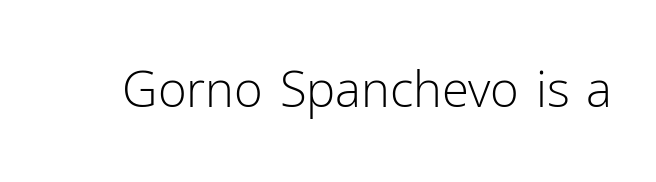
The image shows 49 px light sans-serif type, upright; set normal letter spacing, not underlined; low stroke contrast and a medium x-height.
